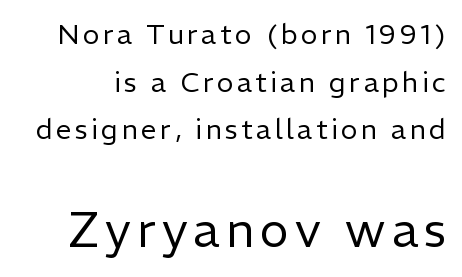
Q: Is the text bold? A: No.
Q: Is the text italic (slanted)? A: No, it is upright.
Q: Is the typeface a serif or a sans-serif typeface? A: Sans-serif.
Q: Is the text underlined? A: No.
Q: Is the spacing between lines tight, normal or loose? A: Normal.
Q: Which block of text is set in a larger size, the first (top) or the second (bottom)? A: The second (bottom) one.
Q: Width (condensed, normal, or wide)? A: Normal.
Q: Stroke contrast? A: Low.
Q: x-height? A: Medium.
Q: Monospaced? A: No.
